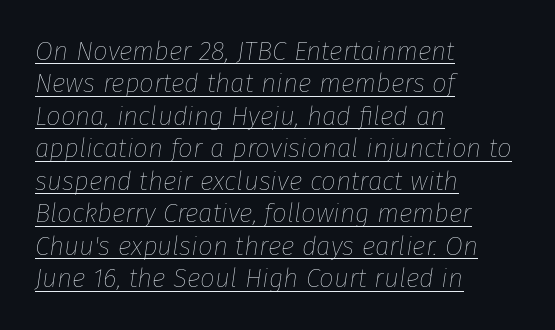
The image shows 26 px text type, italic (leaning right); set left-aligned, normal line spacing (1.25x), normal letter spacing, underlined.
